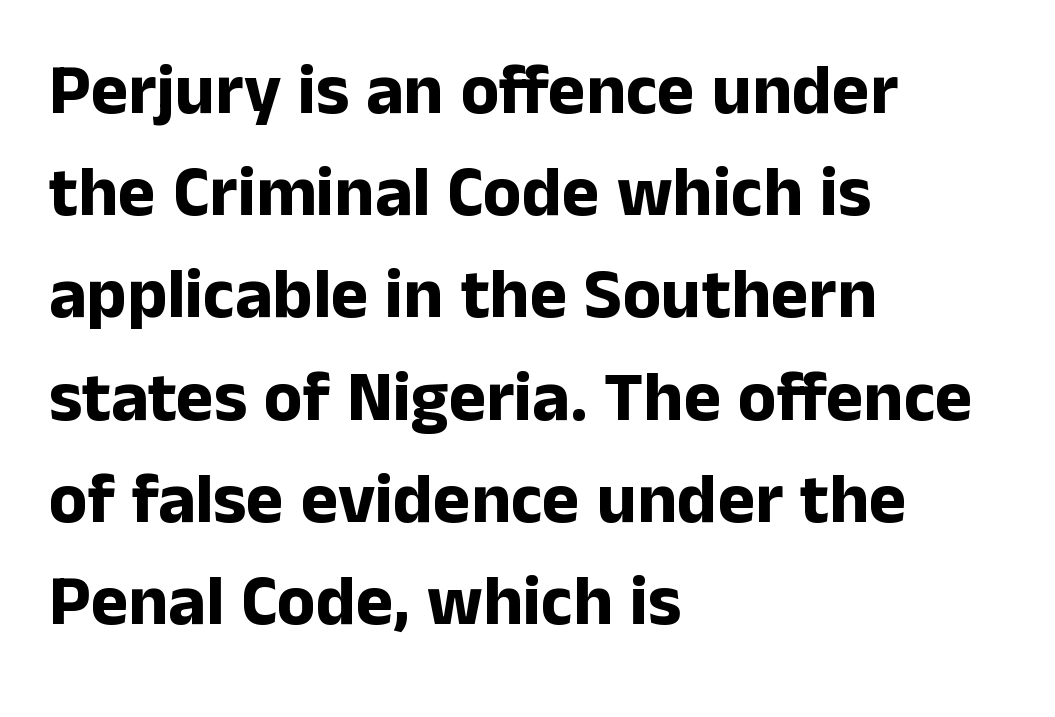
{"serif": "no", "italic": "no", "bold": "yes", "weight": "bold", "width": "normal", "stroke_contrast": "low", "x_height": "medium", "monospaced": "no", "underline": "no", "align": "left", "line_spacing": "normal", "line_spacing_ratio": 1.44, "letter_spacing": "normal", "letter_spacing_em": 0.0, "glyph_px": 71}
